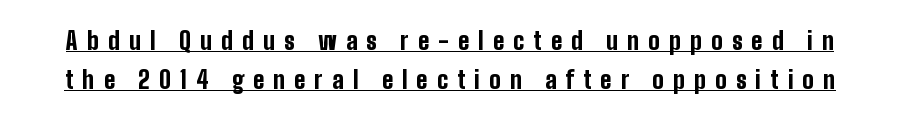
{"italic": "no", "bold": "yes", "underline": "yes", "line_spacing": "normal", "line_spacing_ratio": 1.61, "letter_spacing": "wide", "letter_spacing_em": 0.38, "glyph_px": 24}
